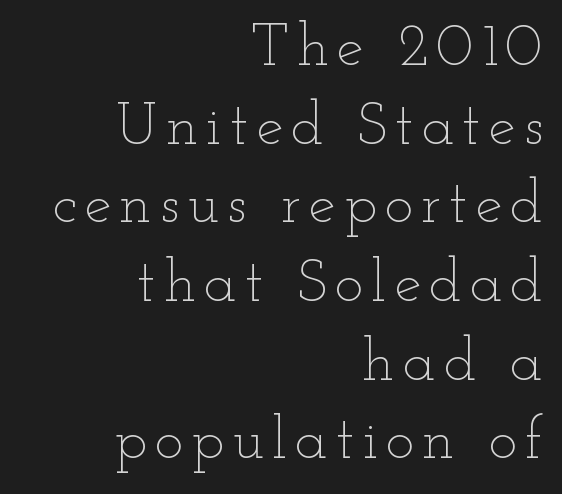
Spacing verdict: proportional, widths tailored to each character. Rule under the text: the space is simply empty. How would I describe the line gaps? Plain and ordinary. Unlike italic type, these characters show no tilt at all. Line endings align vertically; line beginnings do not. A quiet, ordinary-to-light weight characterises the typeface.
